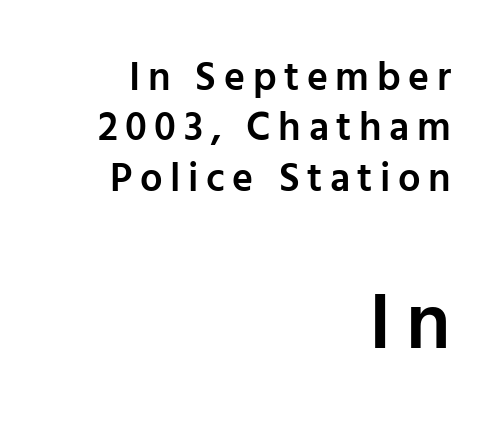
Q: Is the text bold? A: Semi-bold.
Q: Is the text italic (slanted)? A: No, it is upright.
Q: Is the typeface a serif or a sans-serif typeface? A: Sans-serif.
Q: Is the text underlined? A: No.
Q: How is the paragraph aligned? A: Right-aligned.
Q: Is the spacing between lines tight, normal or loose? A: Normal.
Q: Which block of text is set in a larger size, the first (top) or the second (bottom)? A: The second (bottom) one.
Q: Width (condensed, normal, or wide)? A: Normal.
Q: Stroke contrast? A: Low.
Q: x-height? A: Medium.
Q: Monospaced? A: No.
